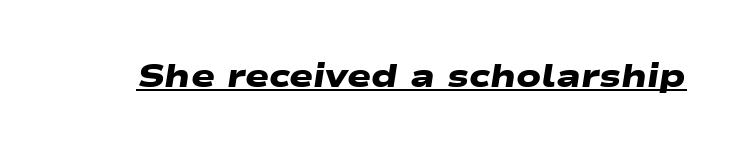
The image shows 32 px heavy, wide sans-serif type; set normal letter spacing, underlined; low stroke contrast and a medium x-height.
